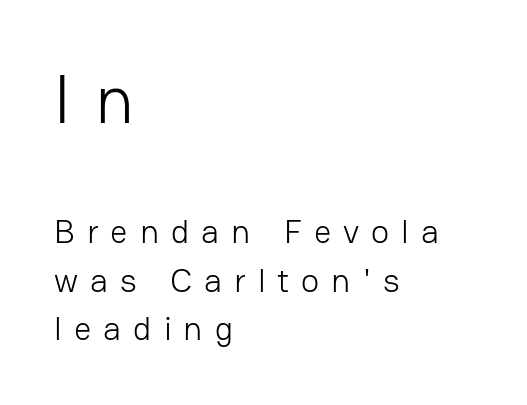
Q: Is the text bold? A: No.
Q: Is the text italic (slanted)? A: No, it is upright.
Q: Is the typeface a serif or a sans-serif typeface? A: Sans-serif.
Q: Is the text underlined? A: No.
Q: How is the paragraph aligned? A: Left-aligned.
Q: Is the spacing between letters normal or unusually wide? A: Unusually wide.
Q: Is the spacing between lines tight, normal or loose? A: Normal.
Q: Which block of text is set in a larger size, the first (top) or the second (bottom)? A: The first (top) one.
Q: Width (condensed, normal, or wide)? A: Normal.
Q: Stroke contrast? A: Low.
Q: x-height? A: Medium.
Q: Monospaced? A: No.
